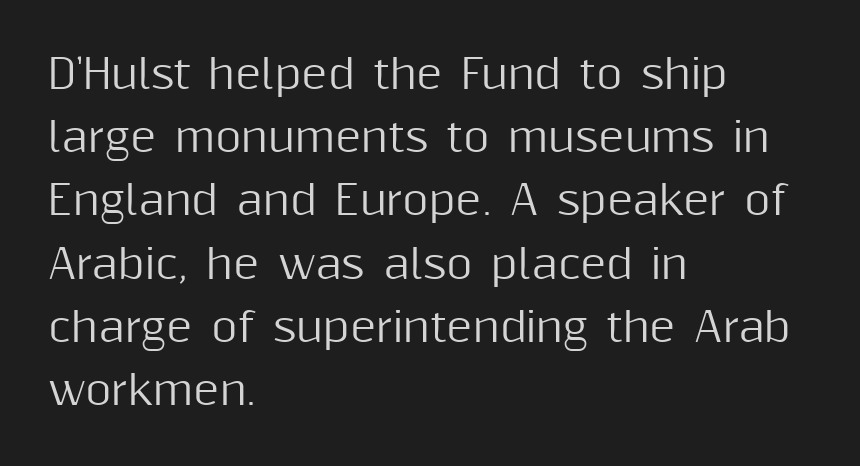
Spacing verdict: proportional, widths tailored to each character. Italic? Not at all — the glyphs are vertical. Nothing unusual about the tracking: characters are spaced as the font intends. The leading is moderate, giving the passage an even texture. Descender tails drop into unmarked territory. The glyphs in this specimen are sans serif.
